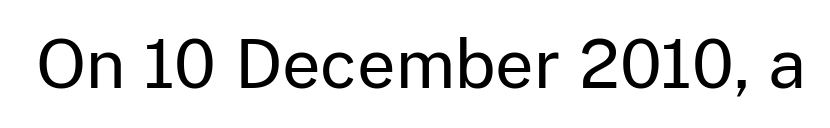
Q: Is the text bold? A: No.
Q: Is the text italic (slanted)? A: No, it is upright.
Q: Is the typeface a serif or a sans-serif typeface? A: Sans-serif.
Q: Is the text underlined? A: No.
Q: Is the spacing between letters normal or unusually wide? A: Normal.
Q: Width (condensed, normal, or wide)? A: Normal.
Q: Stroke contrast? A: Low.
Q: x-height? A: Medium.
Q: Monospaced? A: No.
